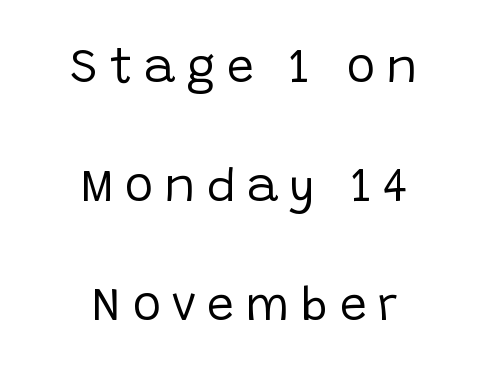
Q: Is the text bold? A: No.
Q: Is the text italic (slanted)? A: No, it is upright.
Q: Is the typeface a serif or a sans-serif typeface? A: Sans-serif.
Q: Is the text underlined? A: No.
Q: How is the paragraph aligned? A: Centered.
Q: Is the spacing between letters normal or unusually wide? A: Unusually wide.
Q: Is the spacing between lines tight, normal or loose? A: Loose.
Q: Width (condensed, normal, or wide)? A: Normal.
Q: Stroke contrast? A: Low.
Q: x-height? A: Large.
Q: Monospaced? A: No.
